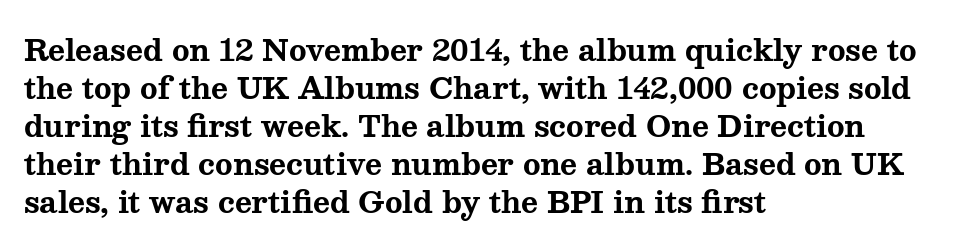
{"serif": "yes", "italic": "no", "bold": "yes", "weight": "bold", "width": "wide", "stroke_contrast": "medium", "x_height": "medium", "monospaced": "no", "underline": "no", "align": "left", "line_spacing": "normal", "line_spacing_ratio": 1.31, "letter_spacing": "normal", "letter_spacing_em": 0.0, "glyph_px": 29}
